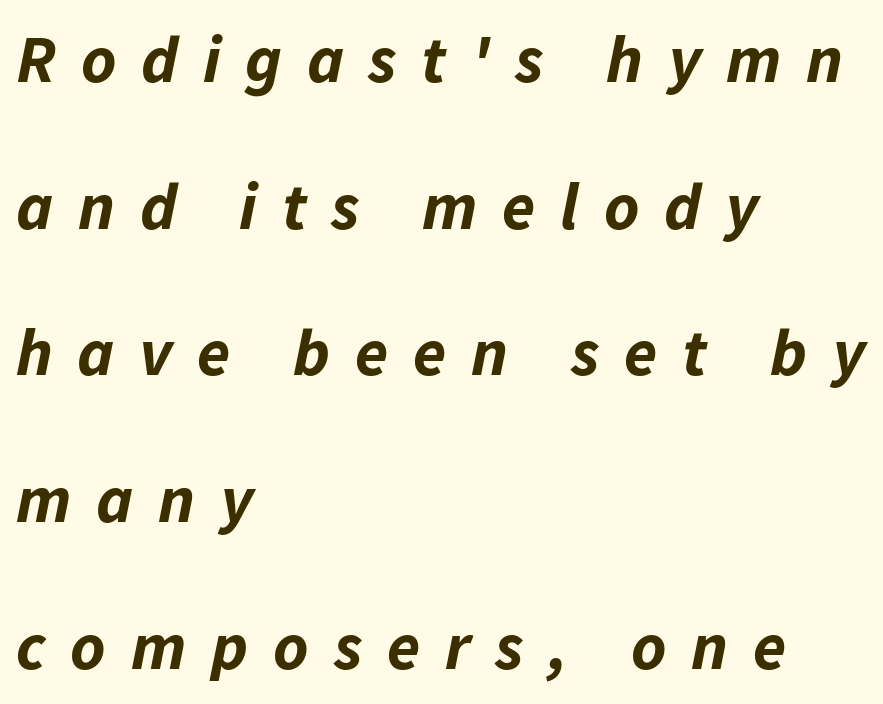
Q: Is the text bold? A: Yes.
Q: Is the text italic (slanted)? A: Yes, it leans right by about 11 degrees.
Q: Is the text underlined? A: No.
Q: How is the paragraph aligned? A: Left-aligned.
Q: Is the spacing between letters normal or unusually wide? A: Unusually wide.
Q: Is the spacing between lines tight, normal or loose? A: Loose.
Q: Width (condensed, normal, or wide)? A: Normal.
Q: Stroke contrast? A: Low.
Q: x-height? A: Medium.
Q: Monospaced? A: No.
